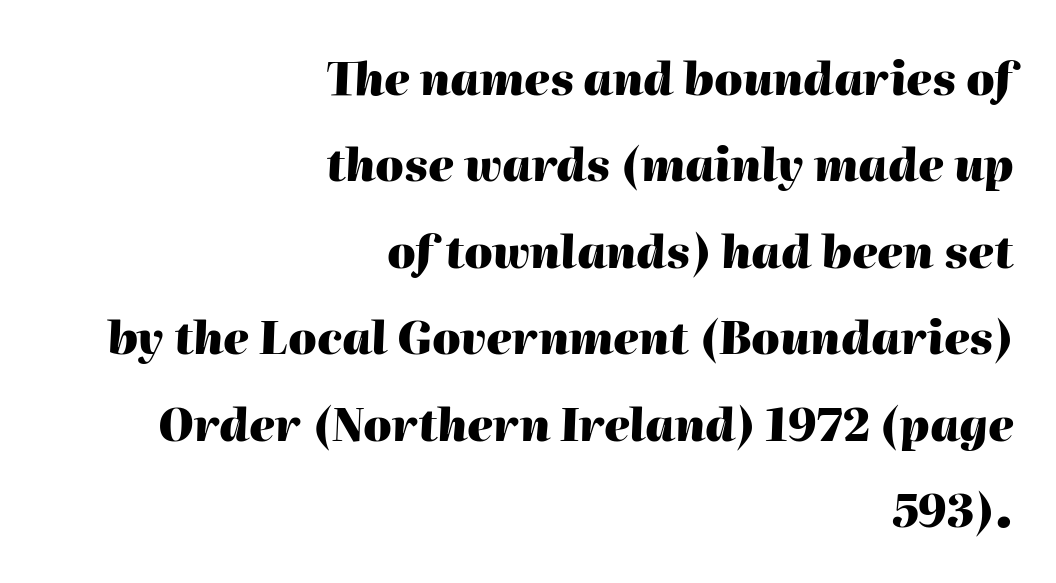
Q: Is the text bold? A: Yes.
Q: Is the text italic (slanted)? A: Yes, it leans right by about 2 degrees.
Q: Is the text underlined? A: No.
Q: How is the paragraph aligned? A: Right-aligned.
Q: Is the spacing between letters normal or unusually wide? A: Normal.
Q: Is the spacing between lines tight, normal or loose? A: Loose.
Q: Width (condensed, normal, or wide)? A: Normal.
Q: Stroke contrast? A: High.
Q: x-height? A: Medium.
Q: Monospaced? A: No.
